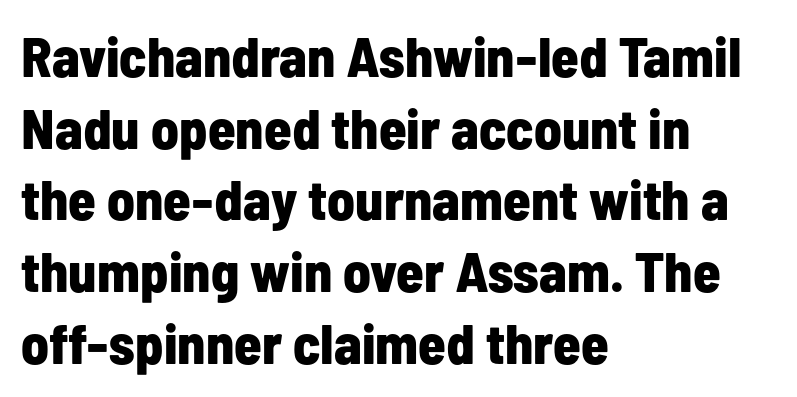
{"serif": "no", "italic": "no", "bold": "yes", "weight": "bold", "width": "condensed", "stroke_contrast": "low", "x_height": "medium", "monospaced": "no", "underline": "no", "align": "left", "line_spacing": "normal", "line_spacing_ratio": 1.28, "letter_spacing": "normal", "letter_spacing_em": 0.0, "glyph_px": 56}
